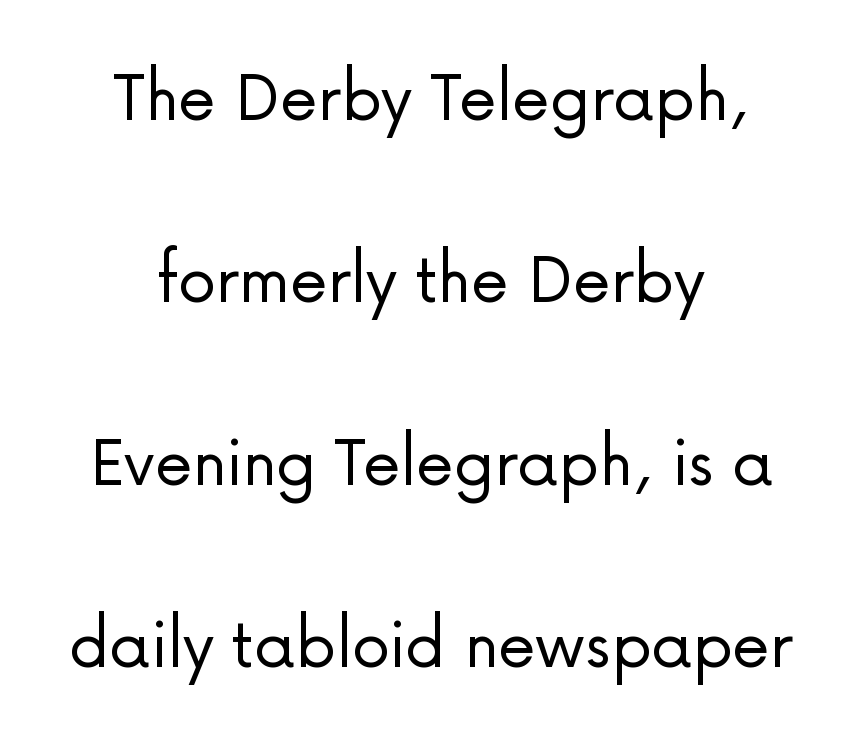
The image shows 77 px light sans-serif type, upright; set centered, loose line spacing (2.37x), normal letter spacing, not underlined; low stroke contrast and a medium x-height.
